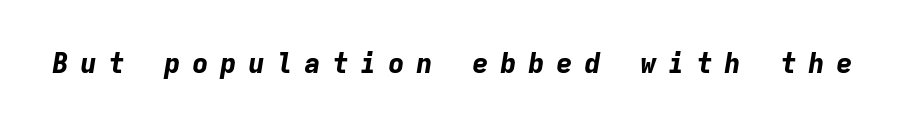
Q: Is the text bold? A: Yes.
Q: Is the text italic (slanted)? A: Yes, it leans right by about 9 degrees.
Q: Is the text underlined? A: No.
Q: Is the spacing between letters normal or unusually wide? A: Unusually wide.
Q: Width (condensed, normal, or wide)? A: Normal.
Q: Stroke contrast? A: Low.
Q: x-height? A: Medium.
Q: Monospaced? A: Yes.
